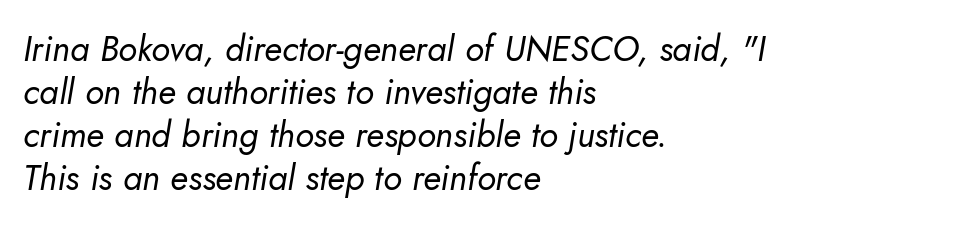
The string is rendered with underlining switched off. The weight would be labelled regular, book, light, or lighter still. Note the varied advance widths — an 'i' is clearly narrower than an 'm'. This sample uses an oblique cut, with every glyph tilted off the vertical. You could call the tracking neutral — neither tight nor loose. All the whitespace from short lines collects on the right.
